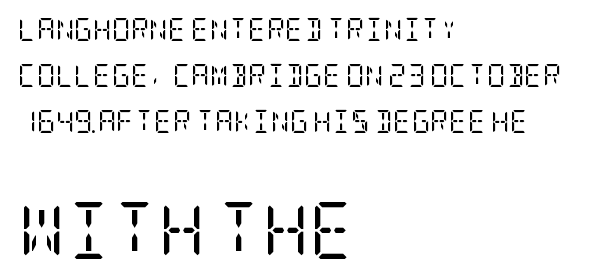
{"serif": "yes", "italic": "no", "bold": "no", "weight": "regular", "width": "condensed", "stroke_contrast": "low", "x_height": "large", "underline": "no", "align": "left", "line_spacing": "loose", "line_spacing_ratio": 2.01, "letter_spacing": "normal", "letter_spacing_em": 0.0, "larger_block": "second", "size_ratio": 2.48, "glyph_px": 57}
